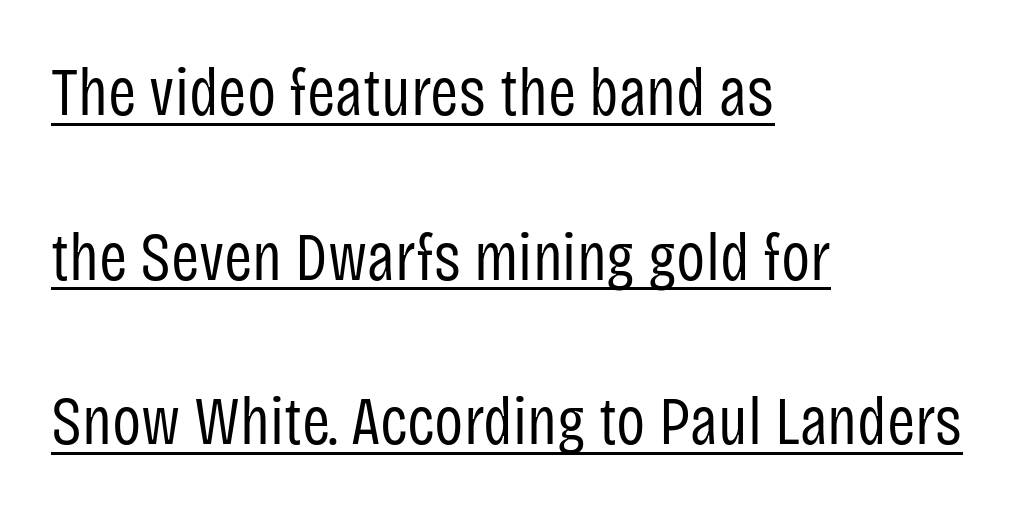
{"serif": "no", "italic": "no", "bold": "no", "weight": "regular", "width": "condensed", "stroke_contrast": "low", "x_height": "large", "monospaced": "no", "underline": "yes", "align": "left", "line_spacing": "loose", "line_spacing_ratio": 2.42, "letter_spacing": "normal", "letter_spacing_em": 0.0, "glyph_px": 68}
